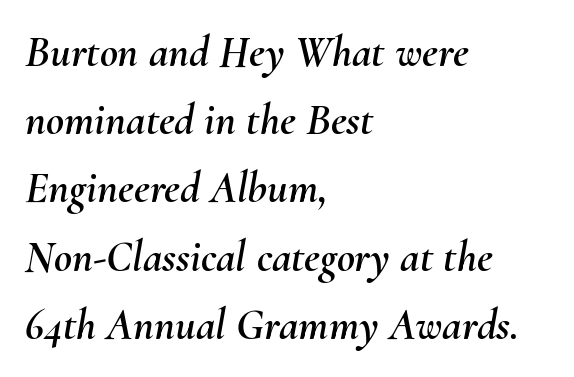
Style check: oblique. Glyph-to-glyph distance matches everyday printed text. Check under the words: just untouched page. Looks like regular typesetting: each glyph gets only the width it needs.
